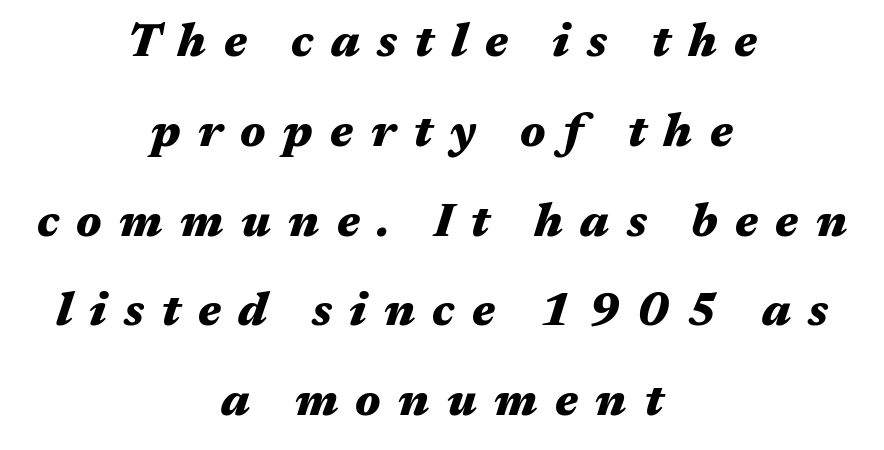
The image shows 47 px heavy, wide type, italic (leaning right); set centered, loose line spacing (1.91x), unusually wide letter spacing (+0.37 em), not underlined; medium stroke contrast and a medium x-height.
